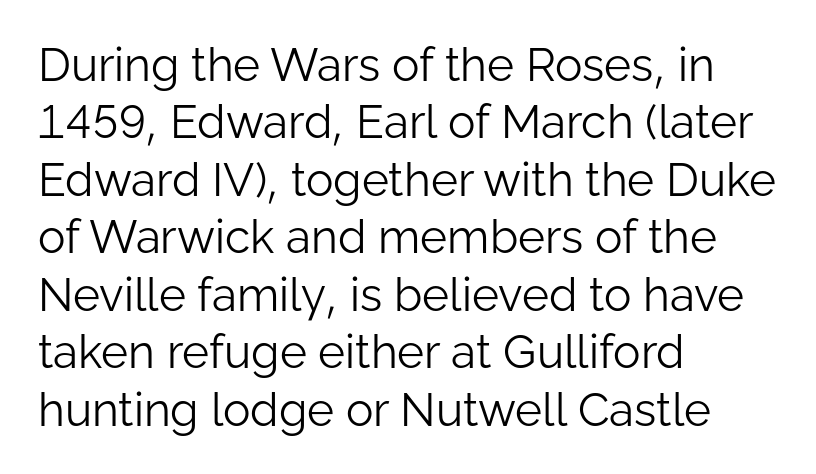
Nope, no serifs anywhere on these letters. The vertical gap from one line to the next is medium. Anything drawn beneath the words? Only blank space. The letters advance in unequal steps, a hallmark of proportional type. Caption: multi-line text, flush left, ragged right. Italic: no, the glyphs are upright roman.
